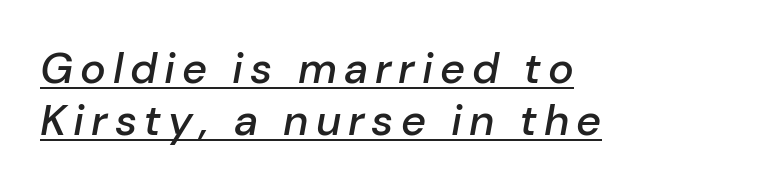
The image shows 43 px semibold type, italic (leaning right); set left-aligned, line spacing 1.22x, underlined; low stroke contrast and a medium x-height.
